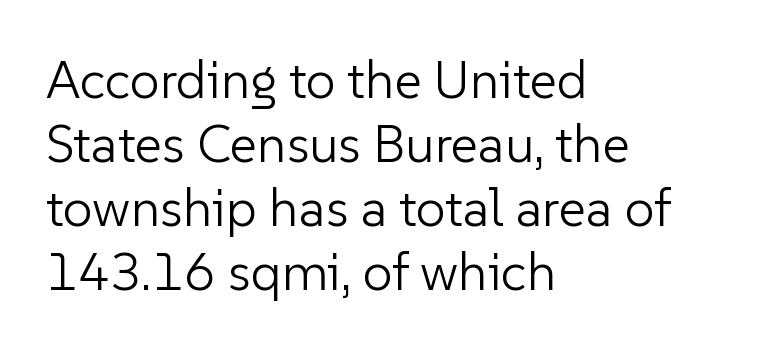
{"serif": "no", "italic": "no", "bold": "no", "weight": "light", "width": "normal", "stroke_contrast": "low", "x_height": "medium", "monospaced": "no", "underline": "no", "align": "left", "line_spacing_ratio": 1.21, "letter_spacing": "normal", "letter_spacing_em": 0.0, "glyph_px": 53}
